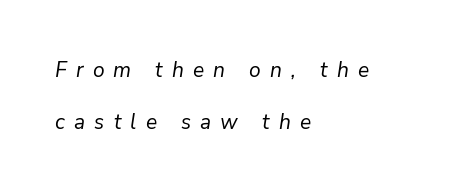
The image shows 21 px text type, italic (leaning right); set left-aligned, loose line spacing (2.48x), unusually wide letter spacing (+0.44 em), not underlined.
